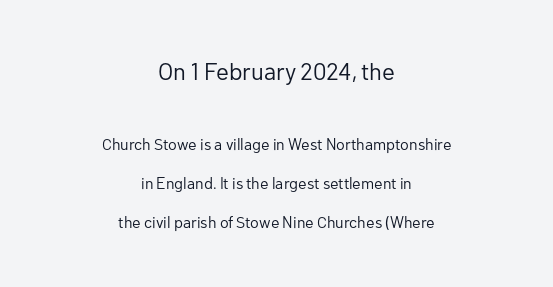
{"italic": "no", "bold": "no", "underline": "no", "align": "center", "line_spacing": "loose", "line_spacing_ratio": 2.45, "letter_spacing": "normal", "letter_spacing_em": 0.0, "larger_block": "first", "size_ratio": 1.5, "glyph_px": 24}
